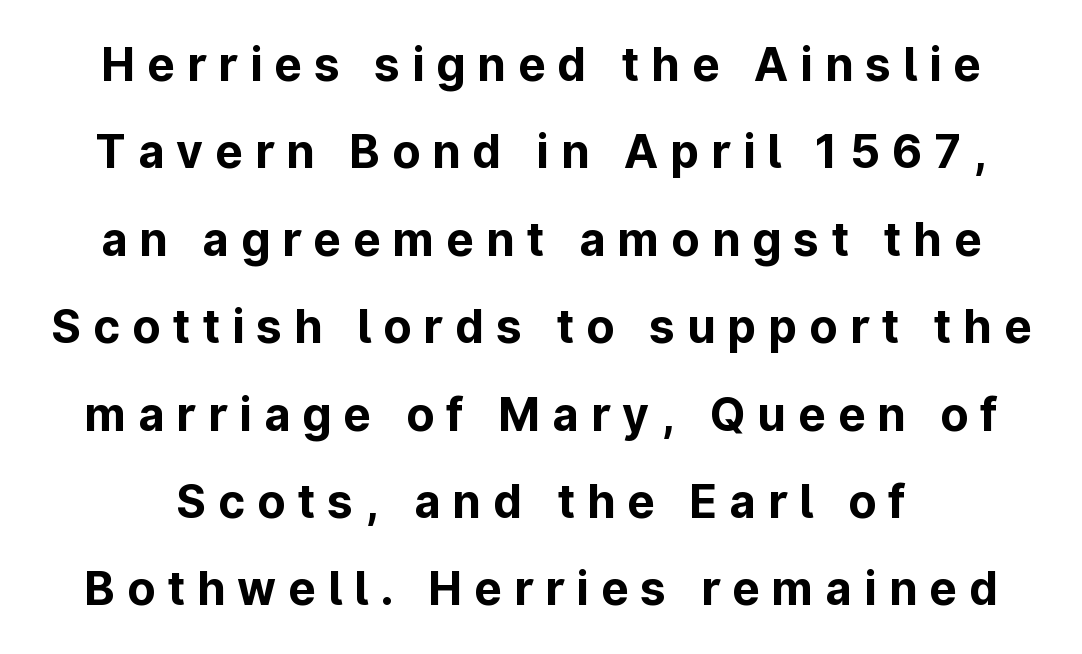
Q: Is the text bold? A: Yes.
Q: Is the text italic (slanted)? A: No, it is upright.
Q: Is the typeface a serif or a sans-serif typeface? A: Sans-serif.
Q: Is the text underlined? A: No.
Q: Is the spacing between letters normal or unusually wide? A: Unusually wide.
Q: Is the spacing between lines tight, normal or loose? A: Loose.
Q: Width (condensed, normal, or wide)? A: Normal.
Q: Stroke contrast? A: Low.
Q: x-height? A: Medium.
Q: Monospaced? A: No.
